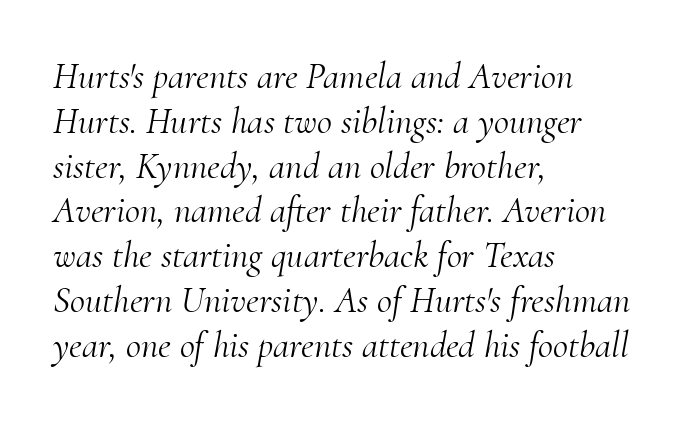
{"serif": "yes", "italic": "yes", "lean": "right", "slant_degrees": 10, "bold": "no", "weight": "light", "width": "normal", "stroke_contrast": "medium", "x_height": "small", "monospaced": "no", "underline": "no", "align": "left", "line_spacing_ratio": 1.21, "letter_spacing": "normal", "letter_spacing_em": 0.0, "glyph_px": 37}
